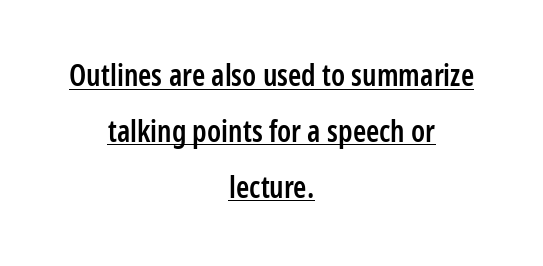
Alignment: centered. As a designer I'd log this as weight 600, semibold. Decoration check: the copy is underlined. Is this a fixed-width face? No — the glyphs have proportional, varying widths.
